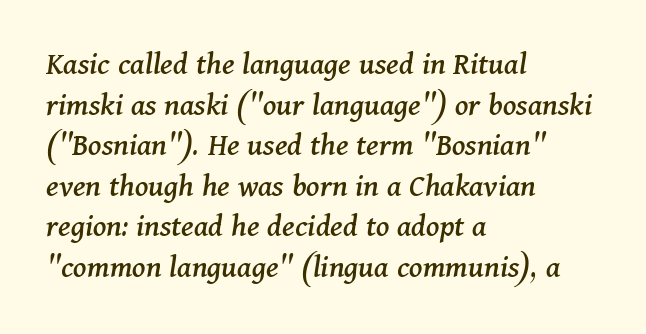
This is oblique type, the kind used for emphasis or titles. In CSS terms this would be text-align: left. Anything drawn beneath the words? Only blank space. Character widths vary here, with narrow letters taking less room than wide ones.
